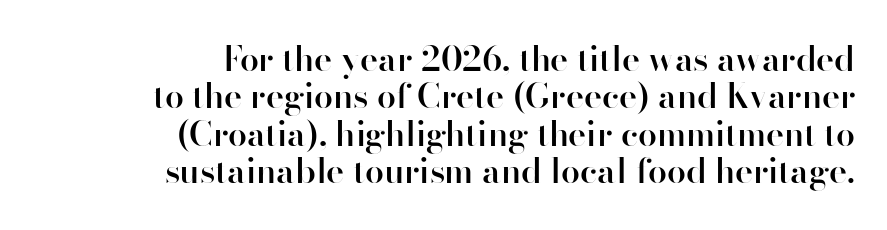
Q: Is the text bold? A: Semi-bold.
Q: Is the text italic (slanted)? A: No, it is upright.
Q: Is the typeface a serif or a sans-serif typeface? A: Sans-serif.
Q: Is the text underlined? A: No.
Q: How is the paragraph aligned? A: Right-aligned.
Q: Is the spacing between letters normal or unusually wide? A: Normal.
Q: Is the spacing between lines tight, normal or loose? A: Tight.
Q: Width (condensed, normal, or wide)? A: Normal.
Q: Stroke contrast? A: High.
Q: x-height? A: Small.
Q: Monospaced? A: No.
